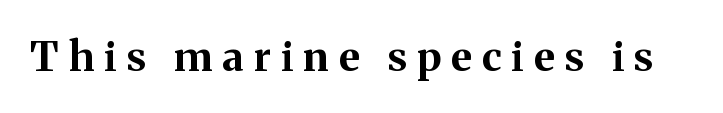
Weight: bold. The passage shown is not underscored anywhere. The characters display serif detailing at their extremities. Looks like regular typesetting: each glyph gets only the width it needs. Compared with typical body copy, the letter spacing here is much looser.
